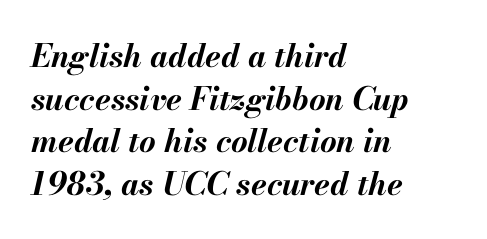
Q: Is the text bold? A: Yes.
Q: Is the text italic (slanted)? A: Yes, it leans right by about 13 degrees.
Q: Is the text underlined? A: No.
Q: How is the paragraph aligned? A: Left-aligned.
Q: Is the spacing between letters normal or unusually wide? A: Normal.
Q: Is the spacing between lines tight, normal or loose? A: Normal.
Q: Width (condensed, normal, or wide)? A: Normal.
Q: Stroke contrast? A: Medium.
Q: x-height? A: Small.
Q: Monospaced? A: No.
